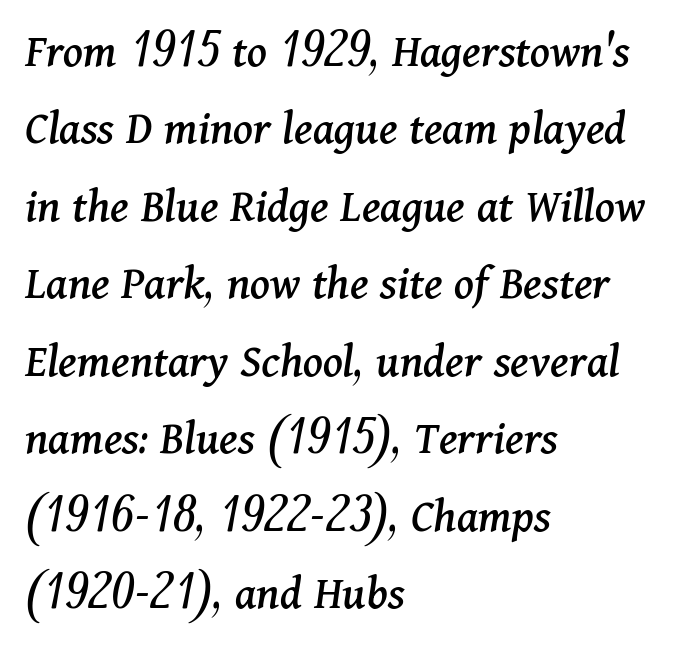
The image shows 49 px serif type, italic (leaning right); set left-aligned, normal line spacing (1.58x), normal letter spacing, not underlined; medium stroke contrast and a medium x-height.
